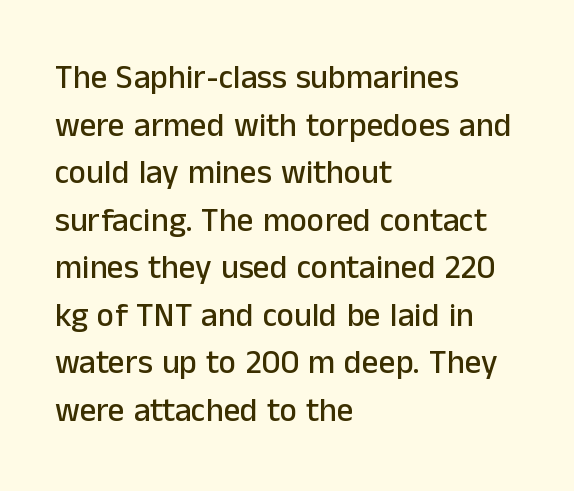
The image shows 33 px sans-serif type, upright; set left-aligned, normal line spacing (1.44x), normal letter spacing, not underlined; low stroke contrast and a medium x-height.
